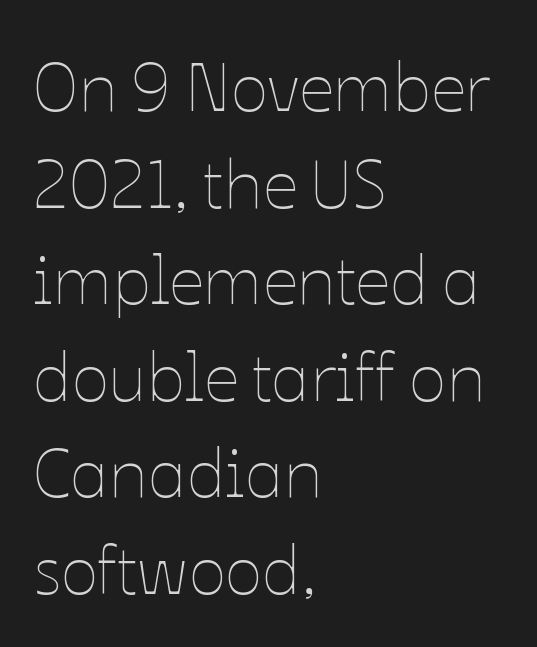
The image shows 69 px thin type, upright; set left-aligned, normal line spacing (1.4x), normal letter spacing, not underlined; low stroke contrast and a medium x-height.
